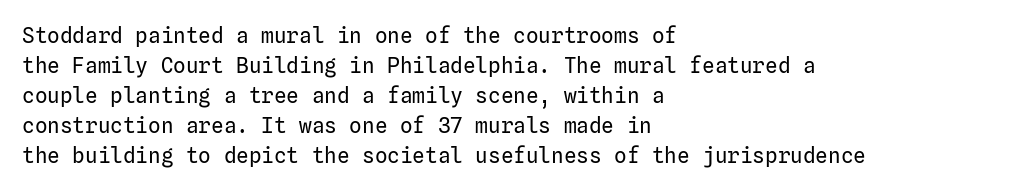
The image shows 21 px text type, upright; set left-aligned, normal line spacing (1.43x), normal letter spacing, not underlined.
